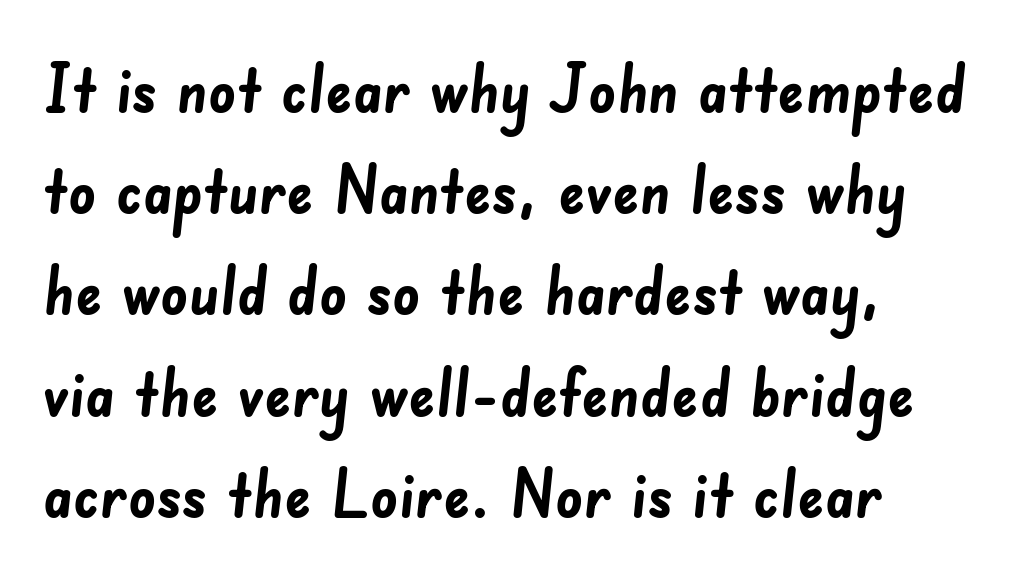
{"serif": "no", "bold": "yes", "weight": "semibold", "width": "normal", "stroke_contrast": "low", "x_height": "small", "monospaced": "no", "underline": "no", "align": "left", "line_spacing": "normal", "line_spacing_ratio": 1.51, "letter_spacing": "normal", "letter_spacing_em": 0.0, "glyph_px": 67}
